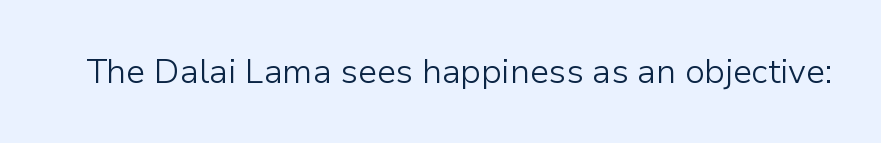
The image shows 34 px light sans-serif type, upright; set normal letter spacing, not underlined; low stroke contrast and a medium x-height.
